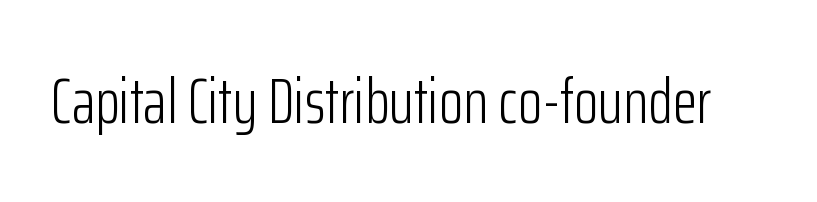
Q: Is the text bold? A: No.
Q: Is the text italic (slanted)? A: No, it is upright.
Q: Is the typeface a serif or a sans-serif typeface? A: Sans-serif.
Q: Is the text underlined? A: No.
Q: Is the spacing between letters normal or unusually wide? A: Normal.
Q: Width (condensed, normal, or wide)? A: Condensed.
Q: Stroke contrast? A: Low.
Q: x-height? A: Medium.
Q: Monospaced? A: No.
